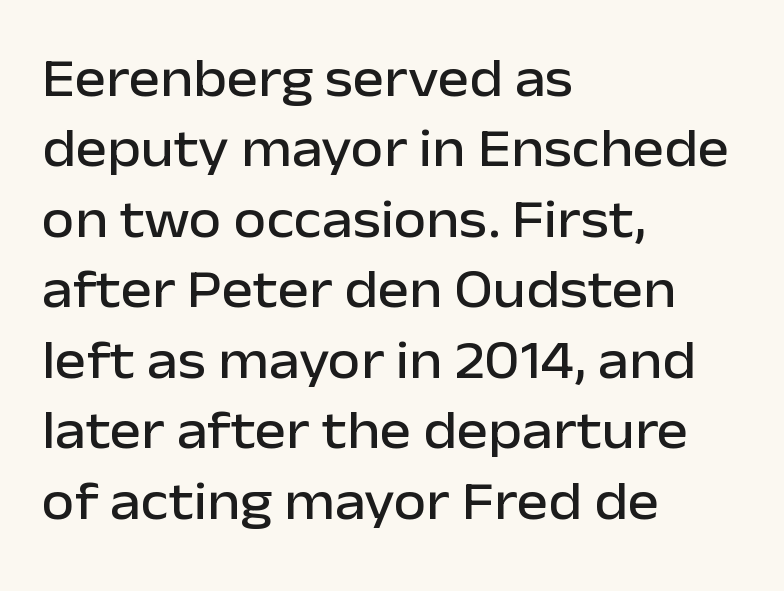
{"serif": "no", "italic": "no", "width": "normal", "stroke_contrast": "low", "x_height": "medium", "monospaced": "no", "underline": "no", "align": "left", "line_spacing": "normal", "line_spacing_ratio": 1.33, "letter_spacing": "normal", "letter_spacing_em": 0.0, "glyph_px": 53}
